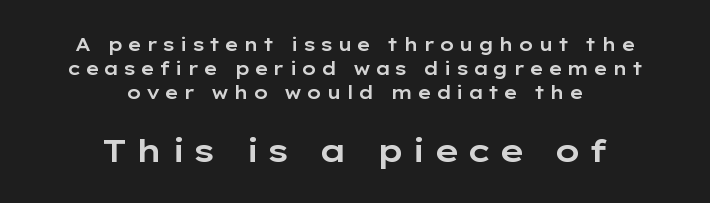
Q: Is the text italic (slanted)? A: No, it is upright.
Q: Is the typeface a serif or a sans-serif typeface? A: Sans-serif.
Q: Is the text underlined? A: No.
Q: How is the paragraph aligned? A: Centered.
Q: Is the spacing between letters normal or unusually wide? A: Unusually wide.
Q: Is the spacing between lines tight, normal or loose? A: Normal.
Q: Which block of text is set in a larger size, the first (top) or the second (bottom)? A: The second (bottom) one.
Q: Width (condensed, normal, or wide)? A: Wide.
Q: Stroke contrast? A: Low.
Q: x-height? A: Medium.
Q: Monospaced? A: No.
